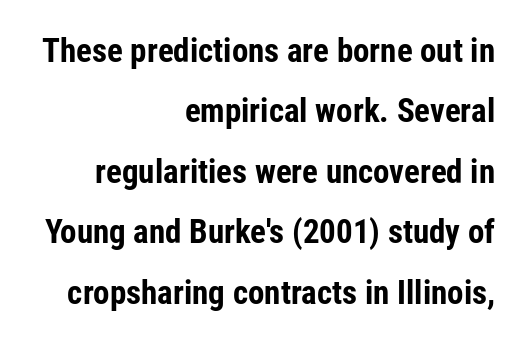
{"serif": "no", "italic": "no", "bold": "yes", "weight": "bold", "width": "condensed", "stroke_contrast": "low", "x_height": "medium", "monospaced": "no", "underline": "no", "align": "right", "line_spacing_ratio": 1.83, "letter_spacing": "normal", "letter_spacing_em": 0.0, "glyph_px": 33}
